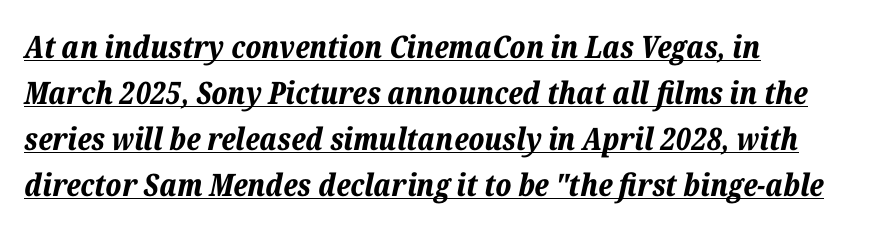
{"italic": "yes", "lean": "right", "slant_degrees": 12, "bold": "yes", "weight": "bold", "width": "normal", "stroke_contrast": "low", "x_height": "medium", "monospaced": "no", "underline": "yes", "align": "left", "line_spacing": "normal", "line_spacing_ratio": 1.48, "letter_spacing": "normal", "letter_spacing_em": 0.0, "glyph_px": 31}
